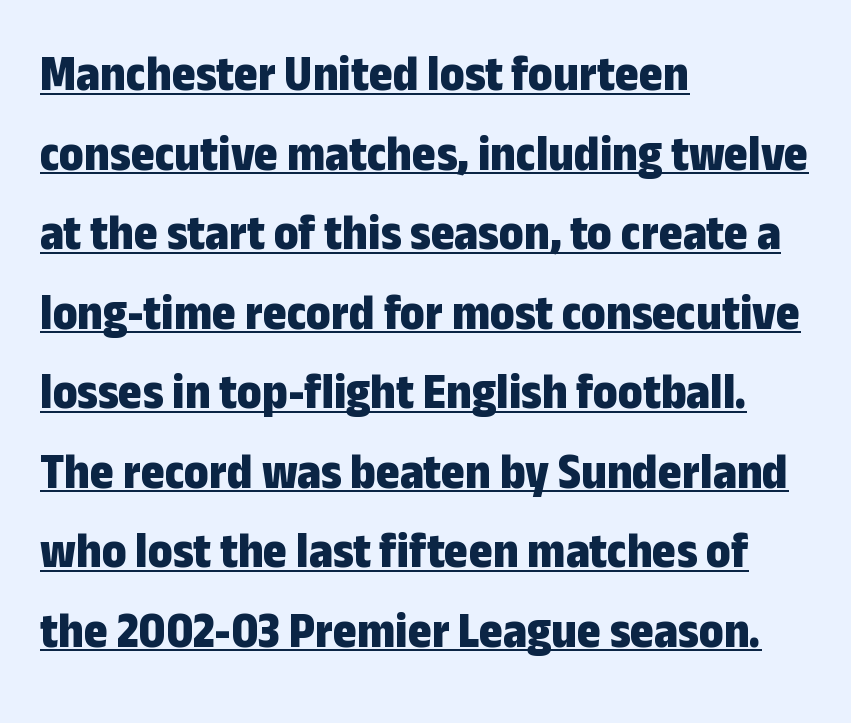
Q: Is the text bold? A: Yes.
Q: Is the text italic (slanted)? A: No, it is upright.
Q: Is the typeface a serif or a sans-serif typeface? A: Sans-serif.
Q: Is the text underlined? A: Yes.
Q: How is the paragraph aligned? A: Left-aligned.
Q: Is the spacing between letters normal or unusually wide? A: Normal.
Q: Is the spacing between lines tight, normal or loose? A: Normal.
Q: Width (condensed, normal, or wide)? A: Condensed.
Q: Stroke contrast? A: Low.
Q: x-height? A: Medium.
Q: Monospaced? A: No.
